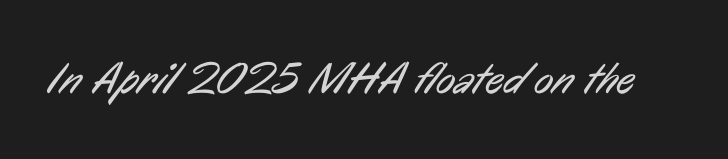
The tracking reads as untouched default to a designer's eye. Check the space under the baseline: it is left empty. Summary of weight: not heavy and not bold. Looks like regular typesetting: each glyph gets only the width it needs. The typeface chosen for these lines omits serifs.
